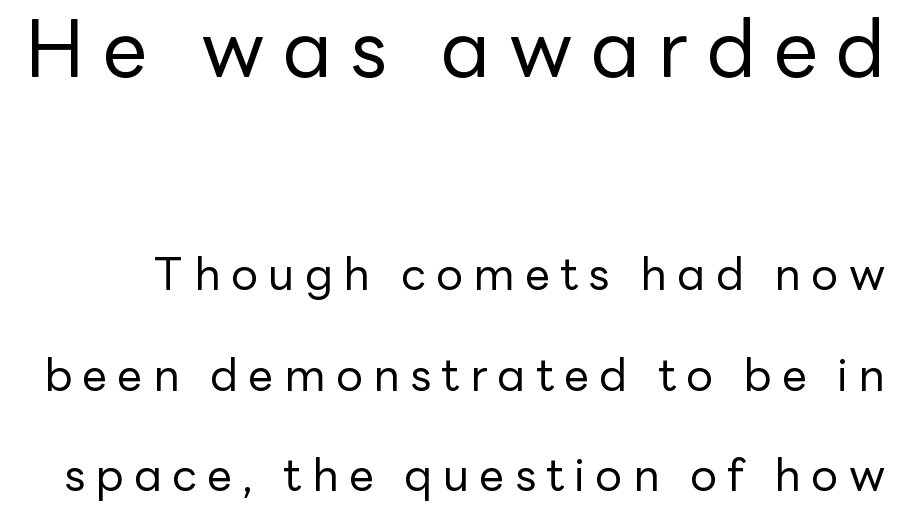
{"serif": "no", "italic": "no", "bold": "no", "weight": "regular", "width": "normal", "stroke_contrast": "low", "x_height": "medium", "monospaced": "no", "underline": "no", "line_spacing": "loose", "line_spacing_ratio": 2.23, "letter_spacing": "wide", "letter_spacing_em": 0.23, "larger_block": "first", "size_ratio": 1.76, "glyph_px": 79}
